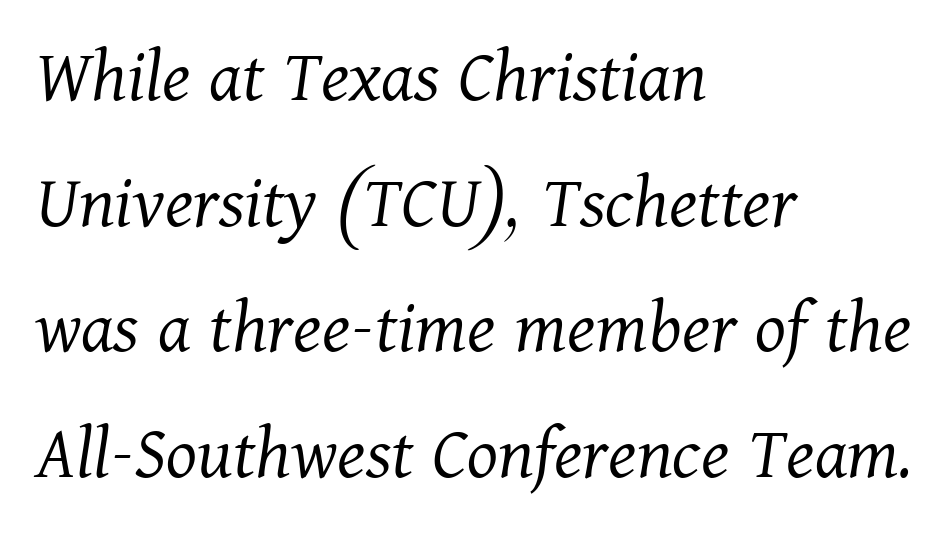
Spacing verdict: proportional, widths tailored to each character. A typesetter would mark this as italic. Is the letter spacing exaggerated? No — it looks like the ordinary default. Beneath every word, the page is bare.
